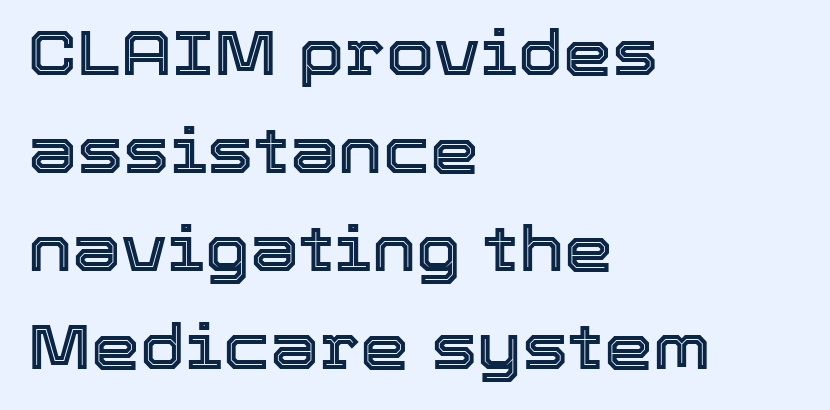
Ascenders rise straight up at ninety degrees. The rendering uses natural spacing where letterforms have individual widths. Bare-footed words on every line. Rows of type keep a routine distance in the vertical direction. The letterforms sit shoulder to shoulder at normal distance. The rendering anchors every line to the left-hand side.
